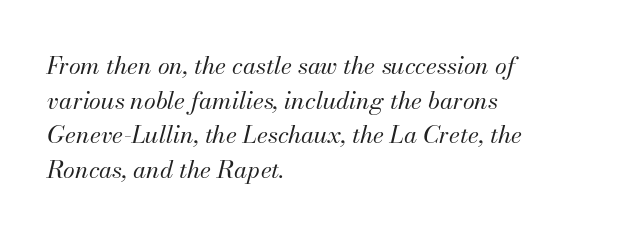
Layout note: lines flush left. Is there much room between lines? A standard amount, neither cramped nor airy. Check the space under the baseline: it is left empty. The weight tops out at a normal text grade.
